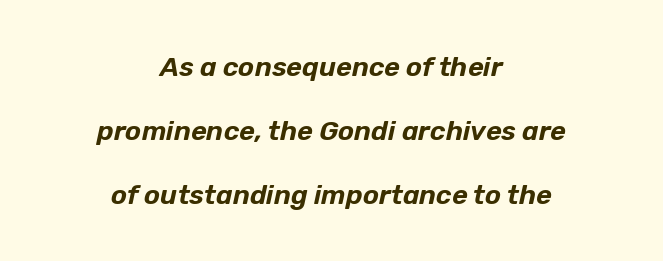
The rendering positions every line midway between the sides. The font's italic variant was chosen for this text. Airy leading. Just letters on the line, the space beneath them empty. Tracking here is standard; glyphs follow each other at the usual distance.
